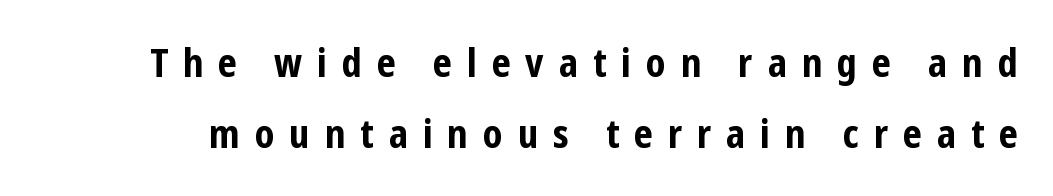
Stroke thickness is high; the sample reads as a true bold. Is there any slant? The stems are plumb. The gap between lines stays unmarked. Here the designer chose a conventional face with non-uniform glyph widths.
